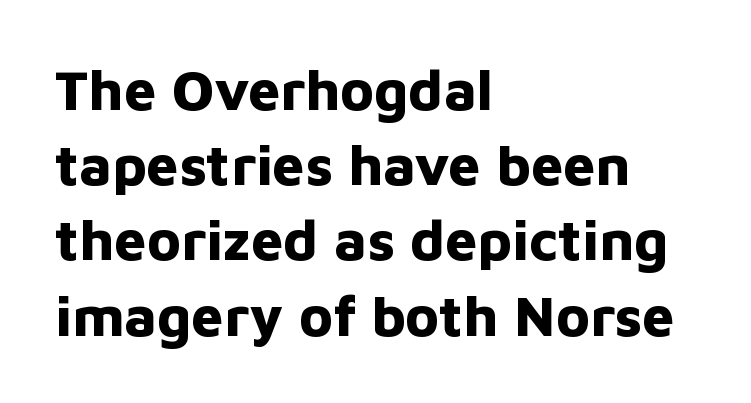
{"serif": "no", "italic": "no", "bold": "yes", "weight": "bold", "width": "normal", "stroke_contrast": "low", "x_height": "medium", "monospaced": "no", "underline": "no", "align": "left", "line_spacing": "normal", "line_spacing_ratio": 1.32, "letter_spacing": "normal", "letter_spacing_em": 0.0, "glyph_px": 57}
